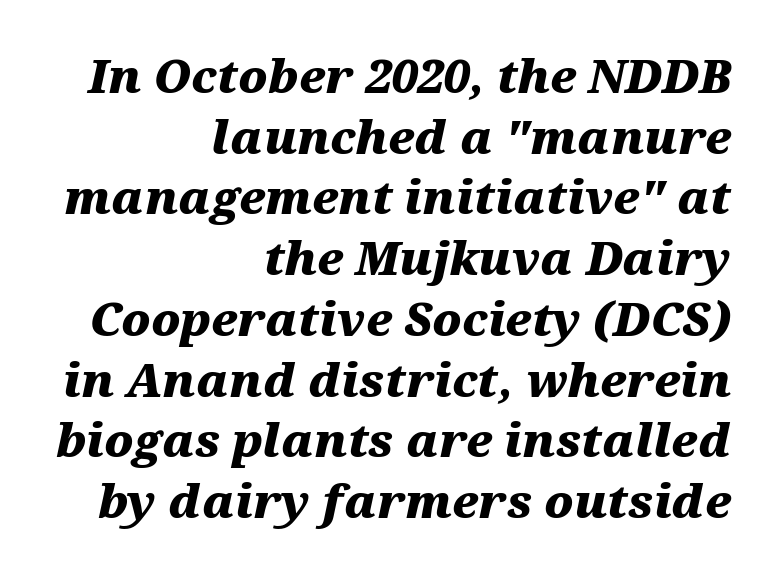
Q: Is the text bold? A: Yes.
Q: Is the text italic (slanted)? A: Yes, it leans right by about 12 degrees.
Q: Is the text underlined? A: No.
Q: How is the paragraph aligned? A: Right-aligned.
Q: Is the spacing between letters normal or unusually wide? A: Normal.
Q: Is the spacing between lines tight, normal or loose? A: Normal.
Q: Width (condensed, normal, or wide)? A: Wide.
Q: Stroke contrast? A: Medium.
Q: x-height? A: Medium.
Q: Monospaced? A: No.
